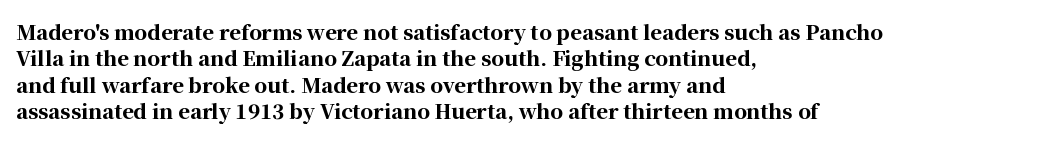
Q: Is the text bold? A: Yes.
Q: Is the text italic (slanted)? A: No, it is upright.
Q: Is the text underlined? A: No.
Q: How is the paragraph aligned? A: Left-aligned.
Q: Is the spacing between letters normal or unusually wide? A: Normal.
Q: Is the spacing between lines tight, normal or loose? A: Normal.
